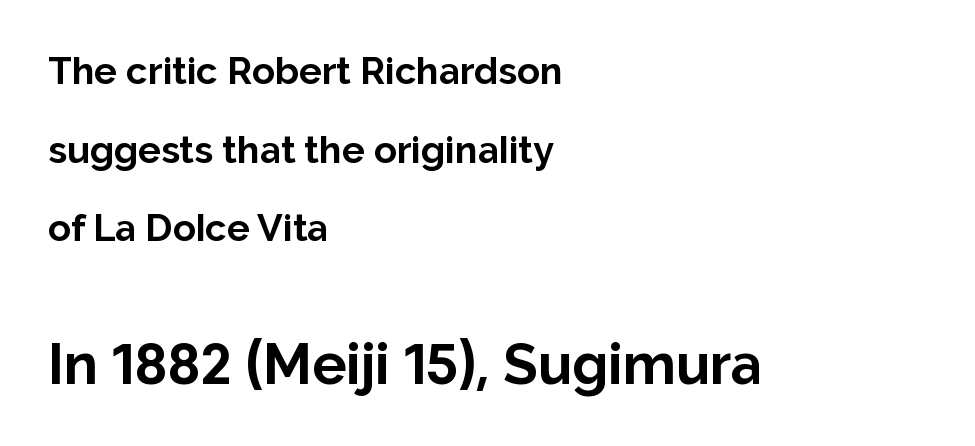
{"serif": "no", "italic": "no", "bold": "yes", "weight": "bold", "width": "normal", "stroke_contrast": "low", "x_height": "medium", "monospaced": "no", "underline": "no", "align": "left", "line_spacing": "loose", "line_spacing_ratio": 2.07, "letter_spacing": "normal", "letter_spacing_em": 0.0, "larger_block": "second", "size_ratio": 1.5, "glyph_px": 57}
